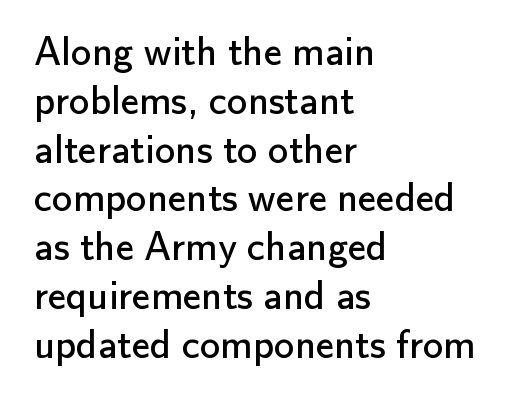
The image shows 41 px regular-weight sans-serif type, upright; set left-aligned, line spacing 1.19x, normal letter spacing, not underlined; low stroke contrast and a small x-height.
